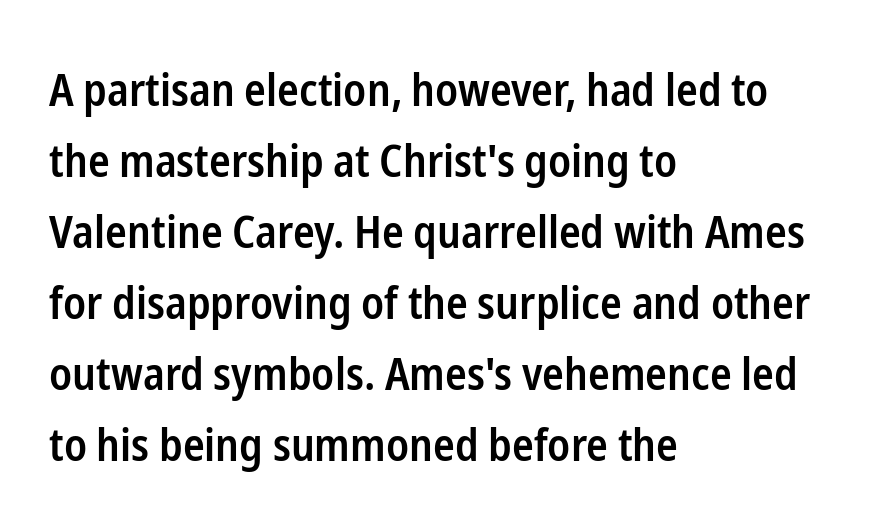
{"serif": "no", "italic": "no", "bold": "semi", "weight": "semibold", "width": "condensed", "stroke_contrast": "low", "x_height": "medium", "monospaced": "no", "underline": "no", "align": "left", "line_spacing": "normal", "line_spacing_ratio": 1.58, "letter_spacing": "normal", "letter_spacing_em": 0.0, "glyph_px": 45}
